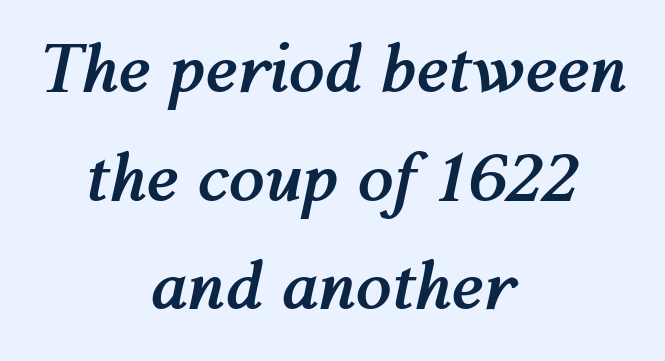
Q: Is the text bold? A: Yes.
Q: Is the text italic (slanted)? A: Yes, it leans right by about 12 degrees.
Q: Is the text underlined? A: No.
Q: How is the paragraph aligned? A: Centered.
Q: Is the spacing between letters normal or unusually wide? A: Normal.
Q: Is the spacing between lines tight, normal or loose? A: Normal.
Q: Width (condensed, normal, or wide)? A: Normal.
Q: Stroke contrast? A: Medium.
Q: x-height? A: Medium.
Q: Monospaced? A: No.
